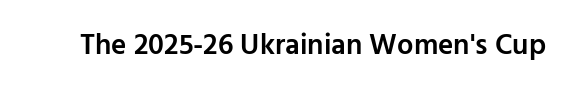
The baseline area is clear. Characters follow at the spacing the type designer built in. The passage shown is semibold, sitting just below true bold. Character widths vary here, with narrow letters taking less room than wide ones. Observe the absence of serifs on each vertical stroke in this sample.
